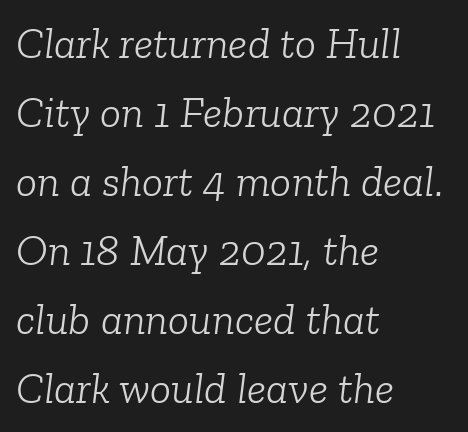
{"serif": "yes", "italic": "yes", "lean": "right", "slant_degrees": 6, "bold": "no", "weight": "light", "width": "normal", "stroke_contrast": "low", "x_height": "medium", "monospaced": "no", "underline": "no", "align": "left", "line_spacing": "normal", "line_spacing_ratio": 1.57, "letter_spacing": "normal", "letter_spacing_em": 0.0, "glyph_px": 44}
